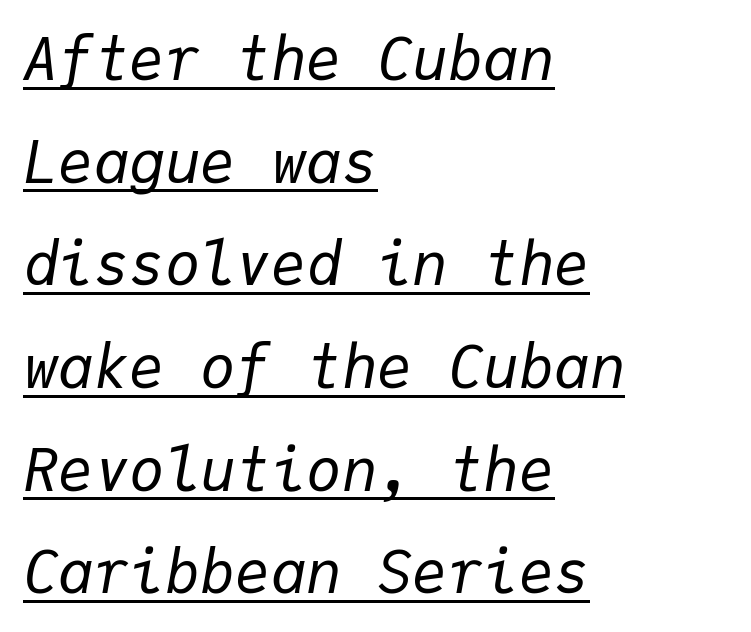
The image shows 59 px regular-weight type, italic (leaning right), monospaced; set left-aligned, line spacing 1.74x, normal letter spacing, underlined; low stroke contrast and a medium x-height.
